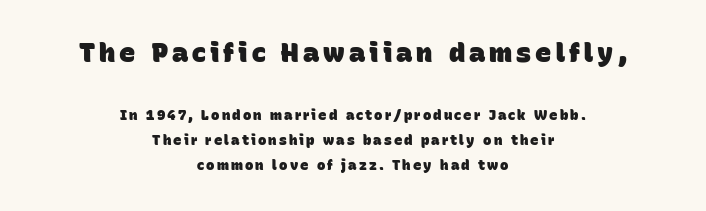
The whitespace from short lines is split evenly between both sides. The baseline area is clear. Weight: bold. The earlier block is typeset at a bigger size than the later block.
